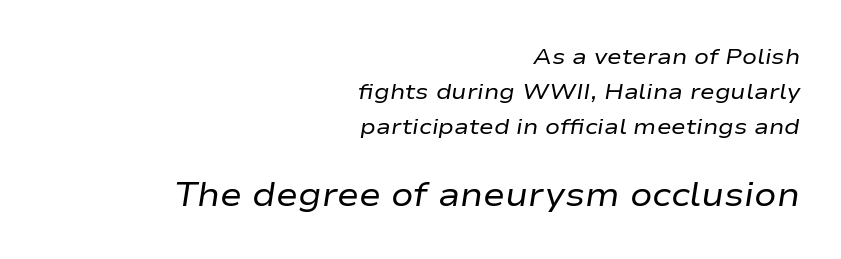
The image shows 33 px regular-weight, wide type, italic (leaning right); set right-aligned, normal line spacing (1.58x), normal letter spacing, not underlined; the second (bottom) block is 1.5x larger; low stroke contrast and a medium x-height.
